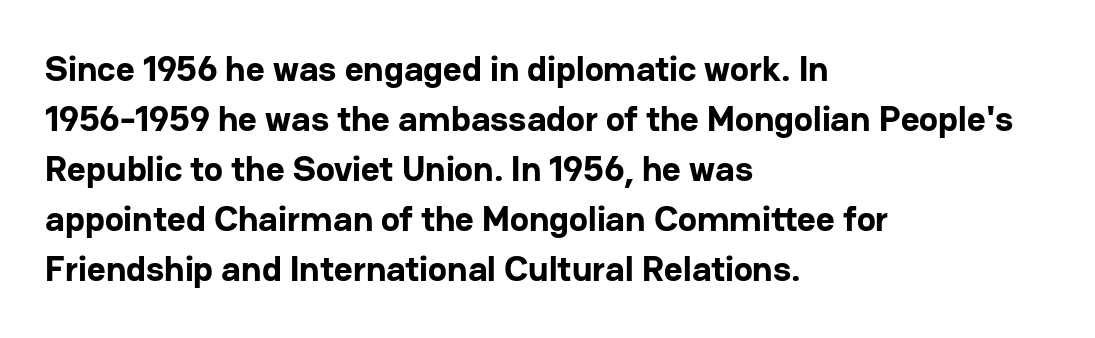
Has an underline been added? It has not. I'd describe the lettering as bold — thick and assertive. Default kerning and tracking; the words read as compact shapes. Classification — sans serif. The rendering uses natural spacing where letterforms have individual widths. The vertical gap from one line to the next is medium.
